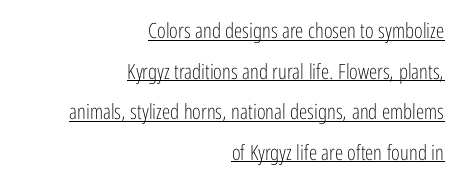
Q: Is the text bold? A: No.
Q: Is the text italic (slanted)? A: No, it is upright.
Q: Is the text underlined? A: Yes.
Q: How is the paragraph aligned? A: Right-aligned.
Q: Is the spacing between letters normal or unusually wide? A: Normal.
Q: Is the spacing between lines tight, normal or loose? A: Loose.
